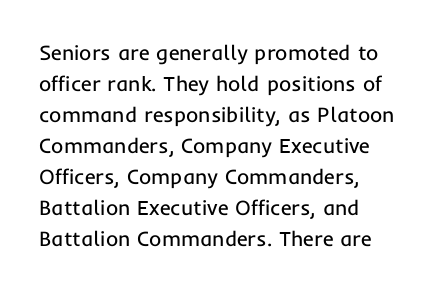
Does the lettering tilt? It doesn't — this is upright. Clear beneath every line of the passage. Normally led — the rows are evenly, conventionally spaced. Letter spacing: default. Stroke thickness stays within the range of a standard reading face or lighter.
